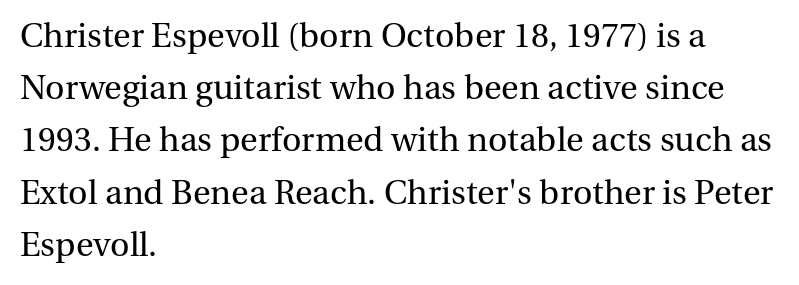
Plain, unruled lines of type. The rows are spaced the way most documents space them. Notice how the passage keeps a crisp vertical edge on the left only. The font sits on the lighter half of the weight spectrum, regular included. Designer's note — italics off, roman on. This sample has the flowing, uneven cadence of proportional lettering.
